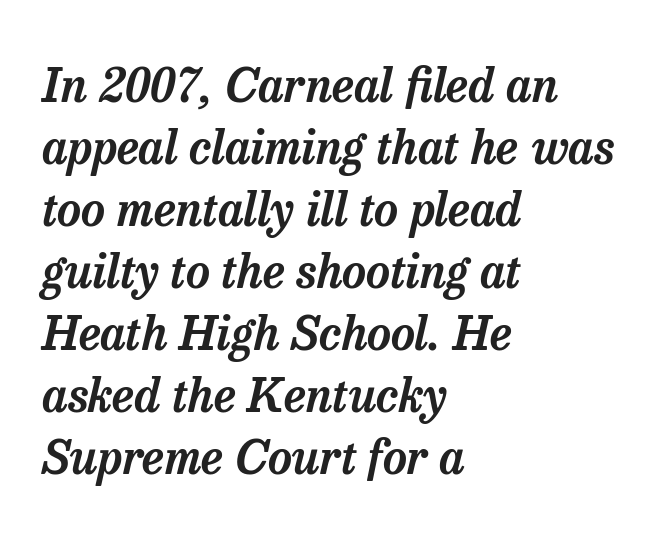
Notice how the passage keeps a crisp vertical edge on the left only. Descenders hang freely into open space. Type style note: has serifs. Is the type slanted? Yes — the strokes lean at a clear angle. Here the designer chose a conventional face with non-uniform glyph widths.
